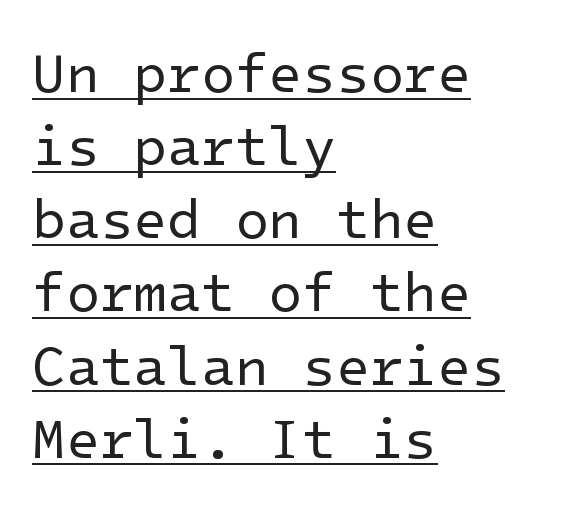
Check the space under the baseline: a stroke is drawn there. Posture: vertical. The typesetting does not lean heavy: it is not bold. A typesetter would label this face a sans. This rendering uses left alignment, leaving the right contour irregular. Leading: standard.
